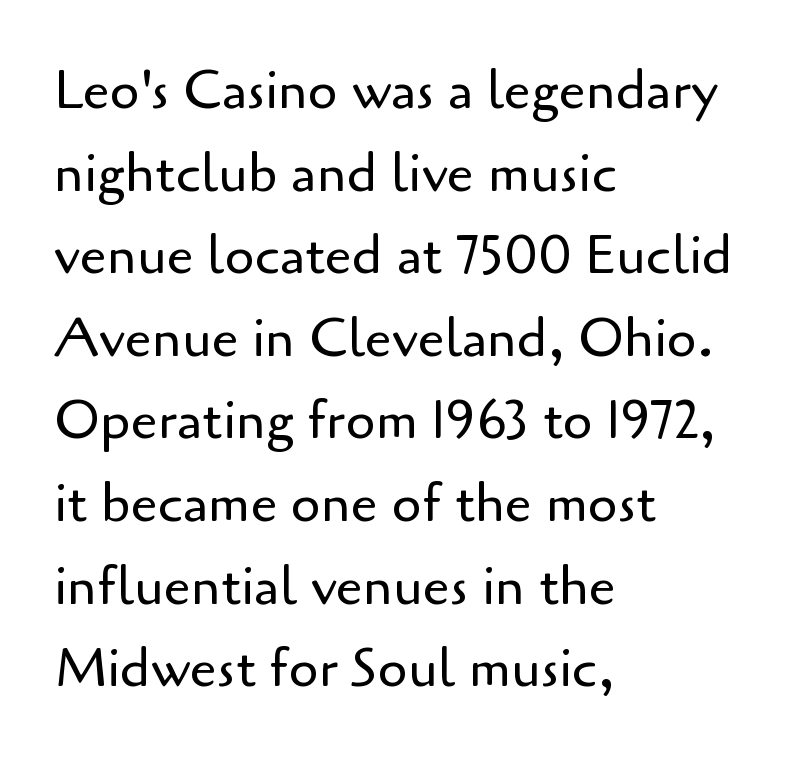
Q: Is the text bold? A: No.
Q: Is the text italic (slanted)? A: No, it is upright.
Q: Is the typeface a serif or a sans-serif typeface? A: Sans-serif.
Q: Is the text underlined? A: No.
Q: How is the paragraph aligned? A: Left-aligned.
Q: Is the spacing between letters normal or unusually wide? A: Normal.
Q: Is the spacing between lines tight, normal or loose? A: Normal.
Q: Width (condensed, normal, or wide)? A: Normal.
Q: Stroke contrast? A: Low.
Q: x-height? A: Small.
Q: Monospaced? A: No.
